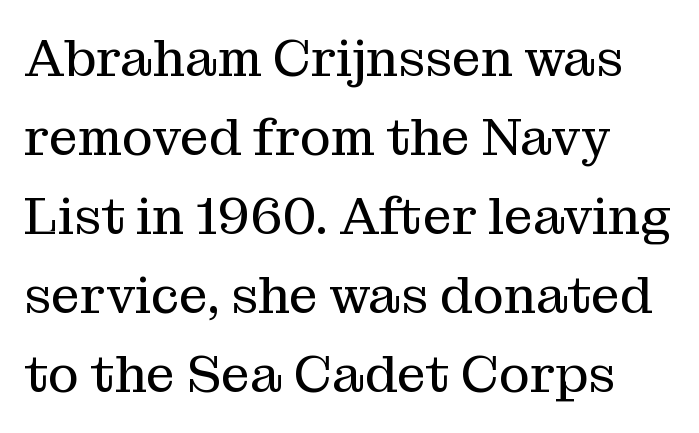
Nope, not italic — everything's standing straight. A normal amount of white space separates one row of letters from the next. You can tell from the footed stems that serif type was used. Think standard paragraph weight, or any step lighter than that.
